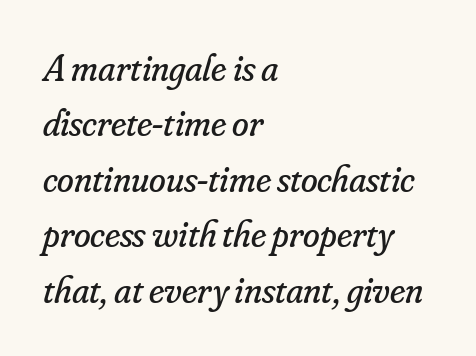
You could not count columns in this text — the font is proportionally spaced. Interline gaps are of average width in this sample. The typography opts for an oblique posture over an upright one. Underline: absent. These glyphs show unthickened strokes, regular width or finer.
